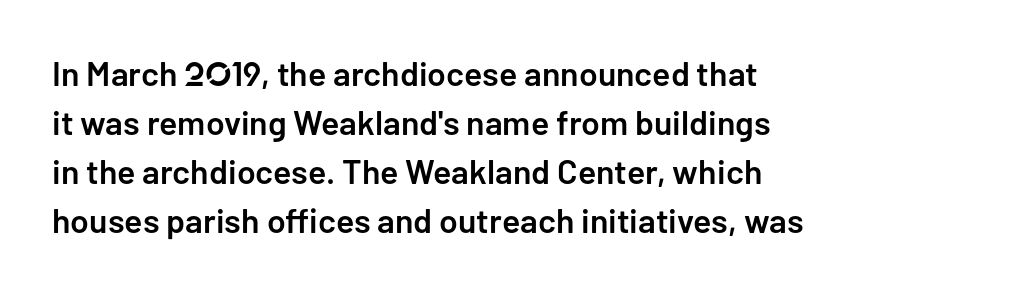
Baseline-to-baseline distance is the conventional proportion of letter height. Underlining? Definitely not there. Typographic density is moderately raised because the face is semibold. These lines are rendered in a variable-pitch font.
